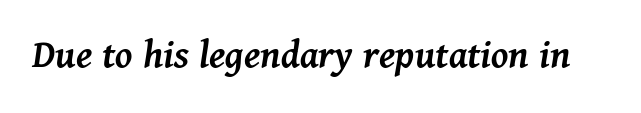
The image shows 42 px semibold type, italic (leaning right); set normal letter spacing, not underlined; medium stroke contrast and a medium x-height.
